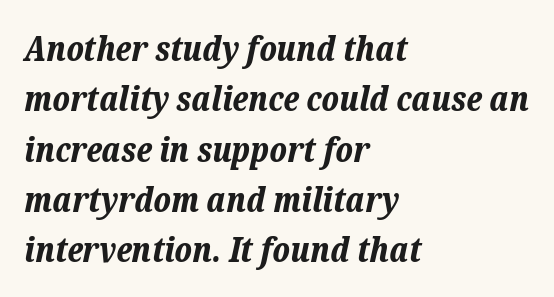
The image shows 34 px bold type, italic (leaning right); set left-aligned, normal line spacing (1.48x), normal letter spacing, not underlined; low stroke contrast and a medium x-height.
